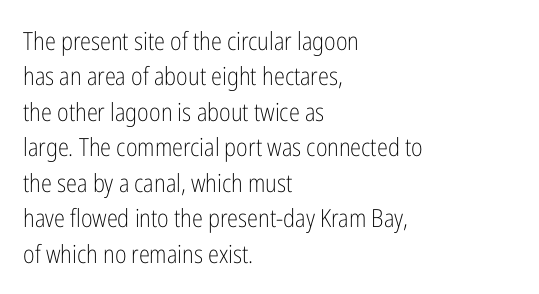
{"italic": "no", "bold": "no", "underline": "no", "align": "left", "line_spacing": "normal", "line_spacing_ratio": 1.42, "letter_spacing": "normal", "letter_spacing_em": 0.0, "glyph_px": 25}
